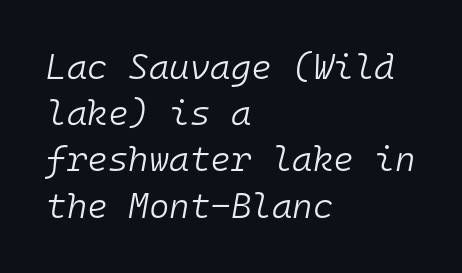
{"italic": "yes", "lean": "right", "slant_degrees": 10, "bold": "no", "weight": "light", "width": "normal", "stroke_contrast": "low", "x_height": "medium", "monospaced": "yes", "underline": "no", "align": "left", "line_spacing": "normal", "line_spacing_ratio": 1.32, "letter_spacing": "normal", "letter_spacing_em": 0.0, "glyph_px": 35}
